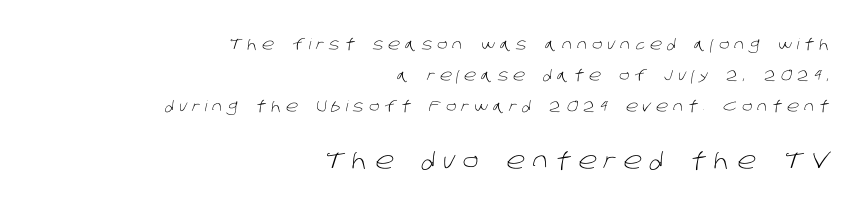
The image shows 23 px text type; set right-aligned, loose line spacing (2.08x), unusually wide letter spacing (+0.34 em), not underlined; the second (bottom) block is 1.53x larger.
